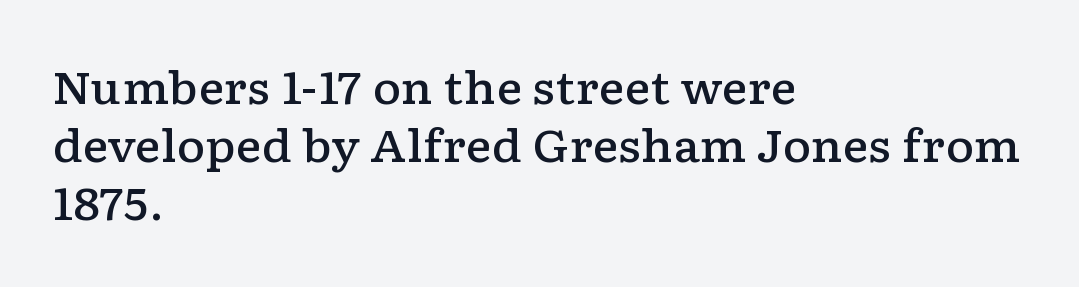
The image shows 44 px semibold, wide serif type, upright; set left-aligned, normal line spacing (1.32x), normal letter spacing, not underlined; low stroke contrast and a medium x-height.
